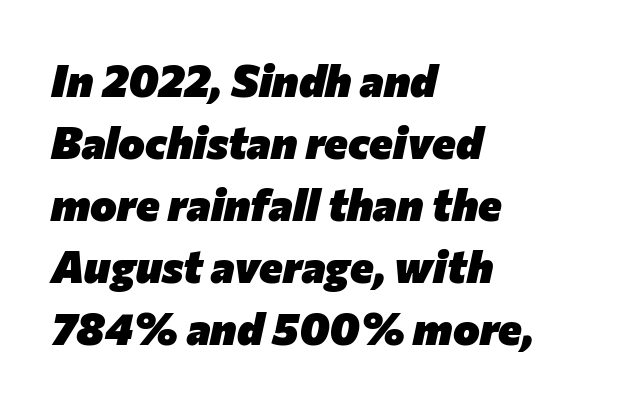
{"italic": "yes", "lean": "right", "slant_degrees": 12, "bold": "yes", "weight": "heavy", "width": "normal", "stroke_contrast": "low", "x_height": "medium", "monospaced": "no", "underline": "no", "align": "left", "line_spacing": "normal", "line_spacing_ratio": 1.38, "letter_spacing": "normal", "letter_spacing_em": 0.0, "glyph_px": 45}
